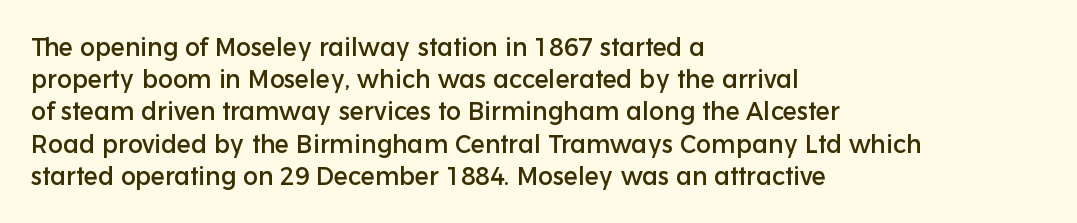
{"italic": "no", "underline": "no", "align": "left", "line_spacing": "normal", "line_spacing_ratio": 1.29, "letter_spacing": "normal", "letter_spacing_em": 0.0, "glyph_px": 25}
